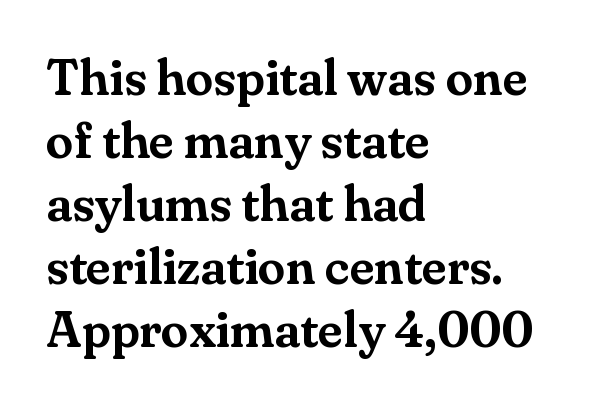
The image shows 50 px serif type, upright; set left-aligned, normal line spacing (1.26x), normal letter spacing, not underlined; medium stroke contrast and a small x-height.
